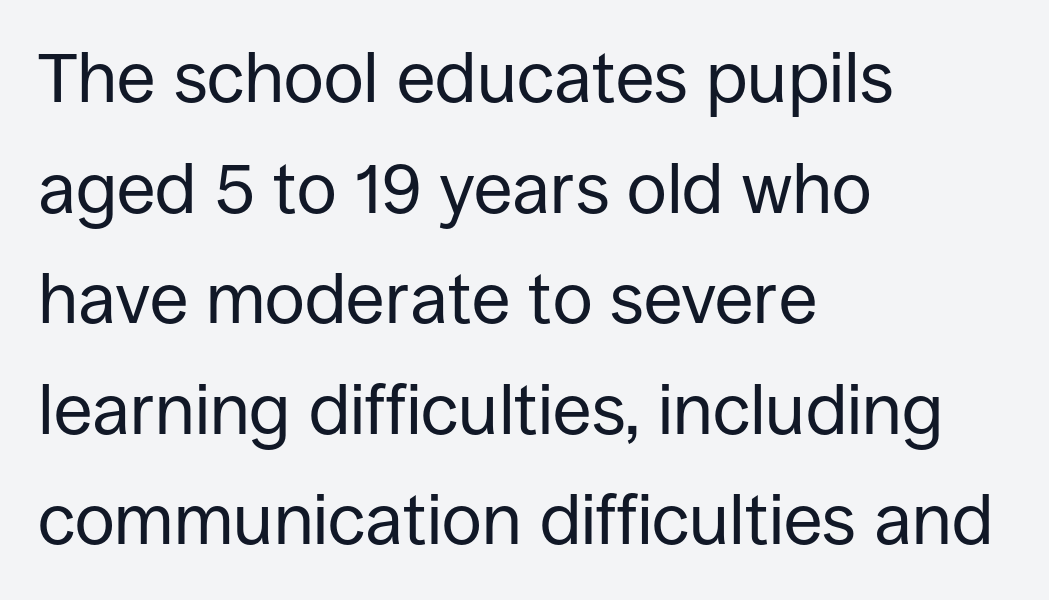
Q: Is the text bold? A: No.
Q: Is the text italic (slanted)? A: No, it is upright.
Q: Is the typeface a serif or a sans-serif typeface? A: Sans-serif.
Q: Is the text underlined? A: No.
Q: How is the paragraph aligned? A: Left-aligned.
Q: Is the spacing between letters normal or unusually wide? A: Normal.
Q: Is the spacing between lines tight, normal or loose? A: Normal.
Q: Width (condensed, normal, or wide)? A: Normal.
Q: Stroke contrast? A: Low.
Q: x-height? A: Large.
Q: Monospaced? A: No.
